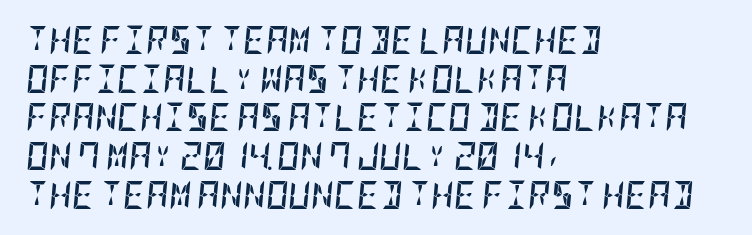
The image shows 28 px semibold, condensed type, italic (leaning right); set left-aligned, normal line spacing (1.38x), normal letter spacing, not underlined; low stroke contrast and a large x-height.
